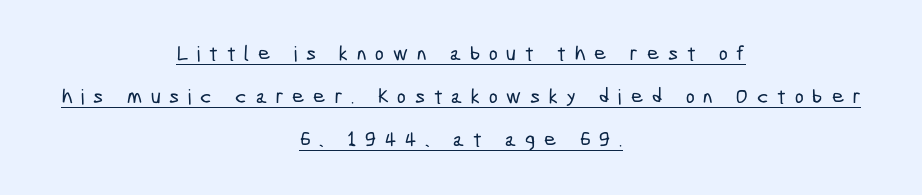
Horizontal bands of white between lines are thick stripes. Caption: lettering with a line underneath. This rendering widens character spacing well past its baseline value. Layout note: lines centered.
